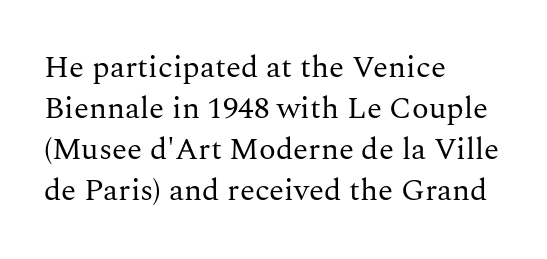
The baseline area is clear. Looks like regular typesetting: each glyph gets only the width it needs. These lines are set flush left with a ragged right edge. Stroke thickness stays within the range of a standard reading face or lighter. Leading matches the norm, producing a regular column.
